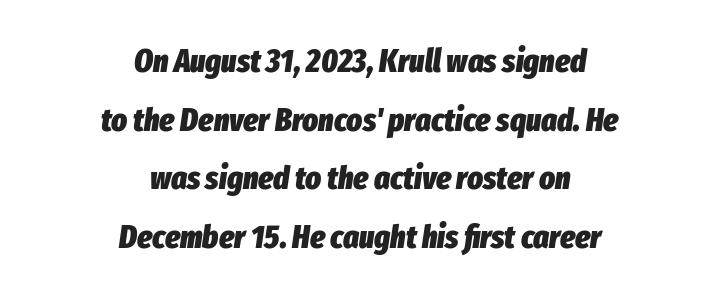
Q: Is the text bold? A: Yes.
Q: Is the text italic (slanted)? A: Yes, it leans right by about 8 degrees.
Q: Is the text underlined? A: No.
Q: How is the paragraph aligned? A: Centered.
Q: Is the spacing between letters normal or unusually wide? A: Normal.
Q: Width (condensed, normal, or wide)? A: Condensed.
Q: Stroke contrast? A: Low.
Q: x-height? A: Medium.
Q: Monospaced? A: No.
